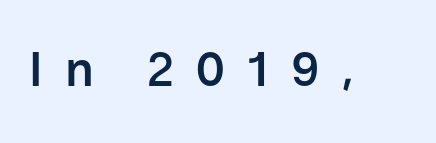
The image shows 49 px semibold sans-serif type, upright; set unusually wide letter spacing (+0.44 em), not underlined; low stroke contrast and a medium x-height.
